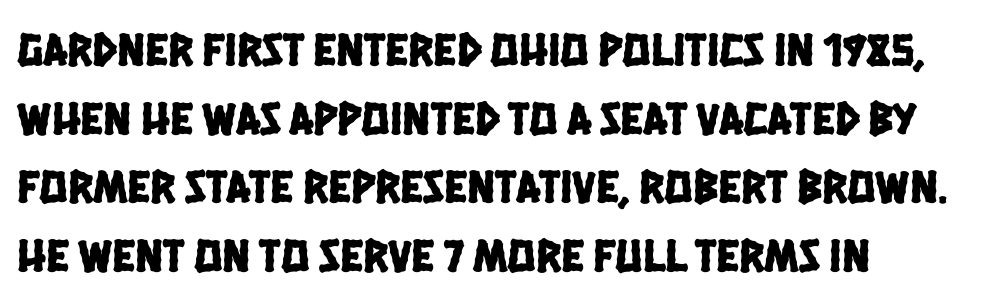
Q: Is the typeface a serif or a sans-serif typeface? A: Sans-serif.
Q: Is the text underlined? A: No.
Q: How is the paragraph aligned? A: Left-aligned.
Q: Is the spacing between letters normal or unusually wide? A: Normal.
Q: Is the spacing between lines tight, normal or loose? A: Normal.
Q: Width (condensed, normal, or wide)? A: Condensed.
Q: Stroke contrast? A: Low.
Q: x-height? A: Large.
Q: Monospaced? A: No.
